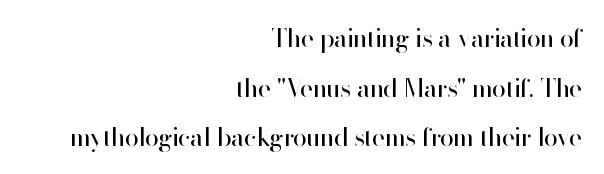
Q: Is the text bold? A: No.
Q: Is the text italic (slanted)? A: No, it is upright.
Q: Is the text underlined? A: No.
Q: How is the paragraph aligned? A: Right-aligned.
Q: Is the spacing between letters normal or unusually wide? A: Normal.
Q: Is the spacing between lines tight, normal or loose? A: Loose.
